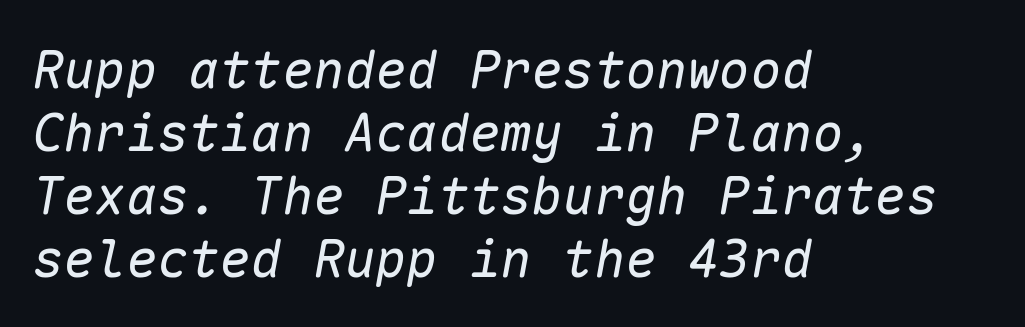
Q: Is the text bold? A: No.
Q: Is the text italic (slanted)? A: Yes, it leans right by about 10 degrees.
Q: Is the text underlined? A: No.
Q: How is the paragraph aligned? A: Left-aligned.
Q: Is the spacing between letters normal or unusually wide? A: Normal.
Q: Width (condensed, normal, or wide)? A: Normal.
Q: Stroke contrast? A: Low.
Q: x-height? A: Medium.
Q: Monospaced? A: Yes.
